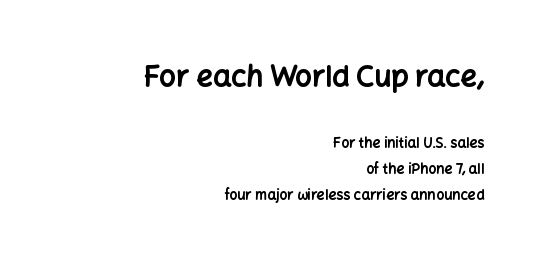
The image shows 29 px bold sans-serif type, upright; set right-aligned, line spacing 1.88x, normal letter spacing, not underlined; the first (top) block is 2.07x larger; low stroke contrast and a medium x-height.
